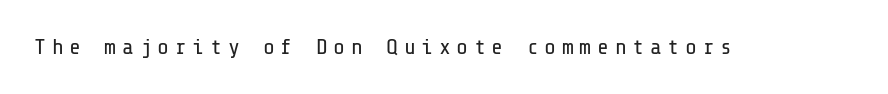
The image shows 22 px text type, upright; set unusually wide letter spacing (+0.26 em), not underlined.
